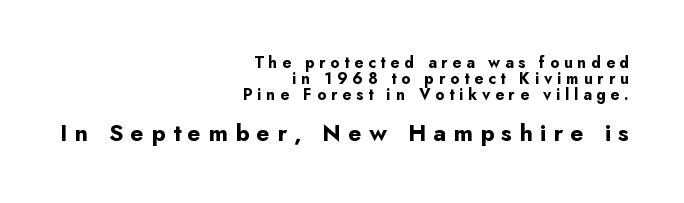
Words float on clear page, feet unadorned. Vertically, the passage feels compressed, each row crowding the next. Does the bottom block carry the larger type? Yes, it does. Bold? Absolutely — the strokes are thick and heavy. The line texture is sparse and dotted thanks to wide tracking. The paragraph shown leans on its right margin.
